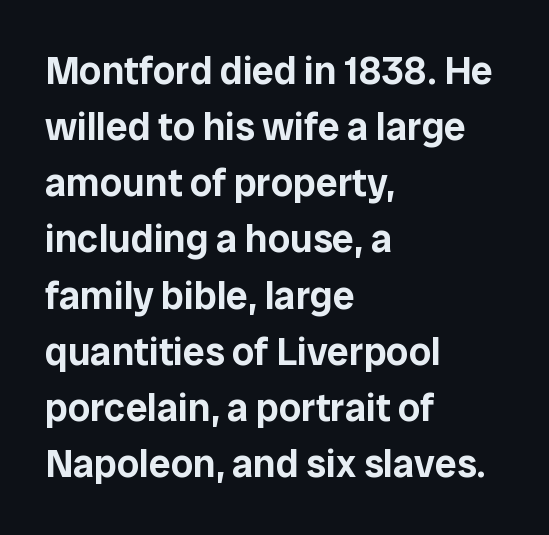
{"serif": "no", "italic": "no", "width": "normal", "stroke_contrast": "low", "x_height": "medium", "monospaced": "no", "underline": "no", "align": "left", "line_spacing": "normal", "line_spacing_ratio": 1.44, "letter_spacing": "normal", "letter_spacing_em": 0.0, "glyph_px": 39}
